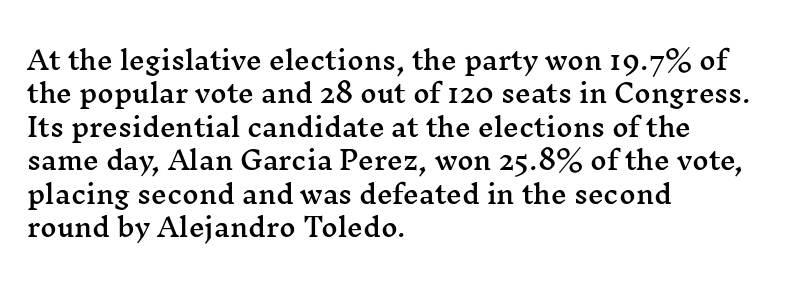
{"italic": "no", "underline": "no", "align": "left", "line_spacing": "normal", "line_spacing_ratio": 1.34, "letter_spacing": "normal", "letter_spacing_em": 0.0, "glyph_px": 25}
